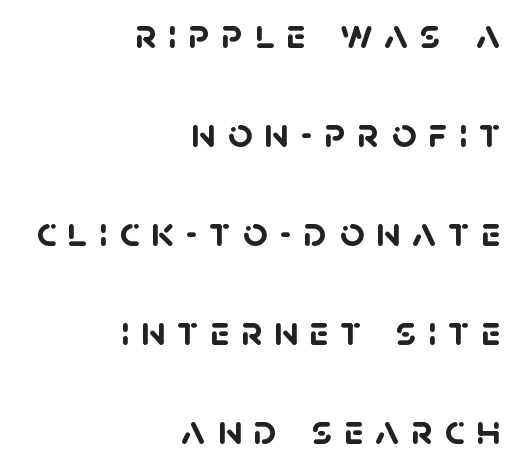
The image shows 43 px semibold sans-serif type; set right-aligned, loose line spacing (2.3x), unusually wide letter spacing (+0.27 em), not underlined; low stroke contrast and a large x-height.
